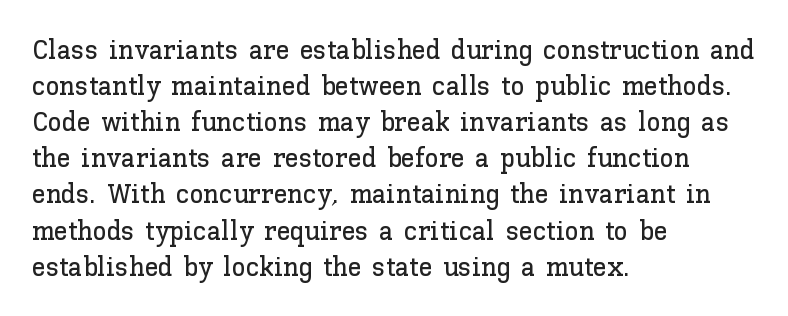
Q: Is the text italic (slanted)? A: No, it is upright.
Q: Is the text underlined? A: No.
Q: How is the paragraph aligned? A: Left-aligned.
Q: Is the spacing between letters normal or unusually wide? A: Normal.
Q: Is the spacing between lines tight, normal or loose? A: Normal.
Q: Width (condensed, normal, or wide)? A: Normal.
Q: Stroke contrast? A: Low.
Q: x-height? A: Medium.
Q: Monospaced? A: No.
